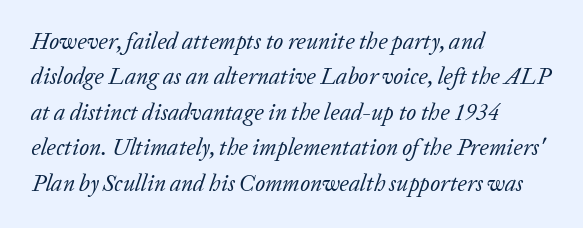
Q: Is the text bold? A: No.
Q: Is the text italic (slanted)? A: Yes, it leans right by about 20 degrees.
Q: Is the text underlined? A: No.
Q: How is the paragraph aligned? A: Left-aligned.
Q: Is the spacing between letters normal or unusually wide? A: Normal.
Q: Is the spacing between lines tight, normal or loose? A: Normal.
